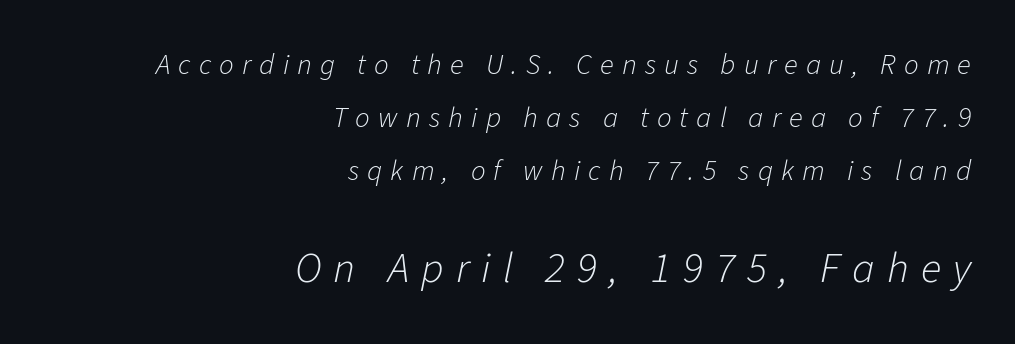
The image shows 43 px light type, italic (leaning right); set right-aligned, line spacing 1.82x, unusually wide letter spacing (+0.28 em), not underlined; the second (bottom) block is 1.48x larger; low stroke contrast and a medium x-height.
